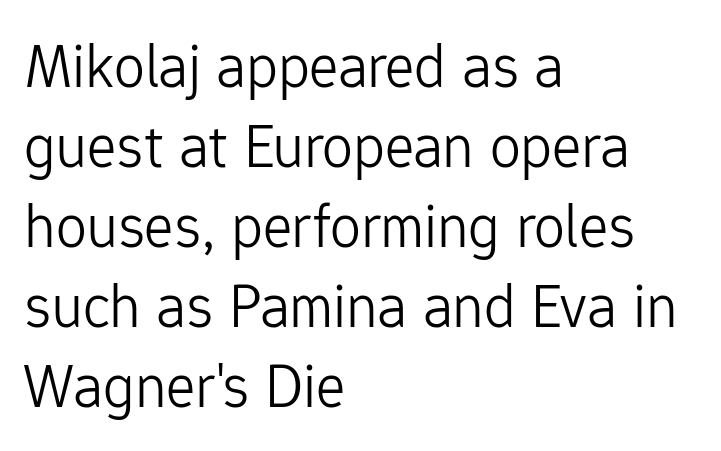
Layout note: lines flush left. Look at the bottom of the vertical strokes: they stop flat, with no serifs. You could not count columns in this text — the font is proportionally spaced. This sample uses an upright cut, with every glyph sitting square on the baseline. Quick note: underline off.
